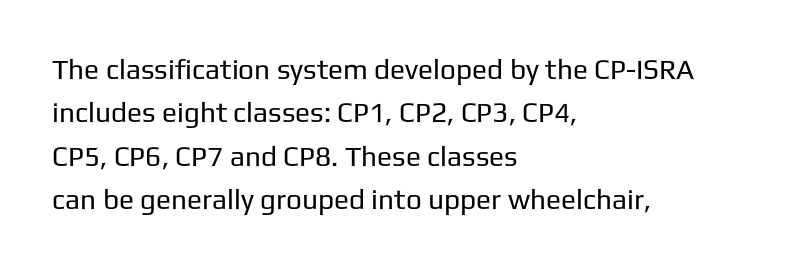
Q: Is the text bold? A: No.
Q: Is the text italic (slanted)? A: No, it is upright.
Q: Is the typeface a serif or a sans-serif typeface? A: Sans-serif.
Q: Is the text underlined? A: No.
Q: How is the paragraph aligned? A: Left-aligned.
Q: Is the spacing between letters normal or unusually wide? A: Normal.
Q: Is the spacing between lines tight, normal or loose? A: Normal.
Q: Width (condensed, normal, or wide)? A: Normal.
Q: Stroke contrast? A: Low.
Q: x-height? A: Medium.
Q: Monospaced? A: No.
